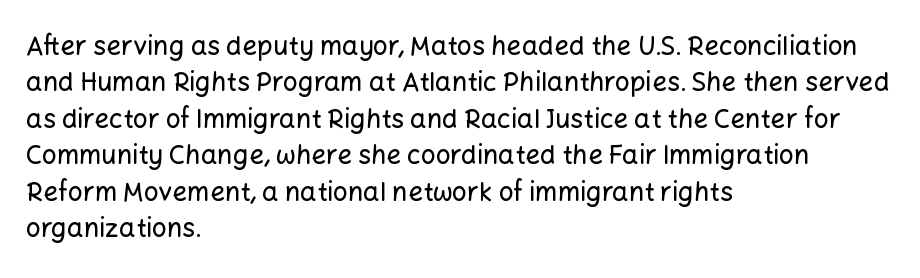
The image shows 26 px text type, upright; set left-aligned, normal line spacing (1.4x), normal letter spacing, not underlined.
